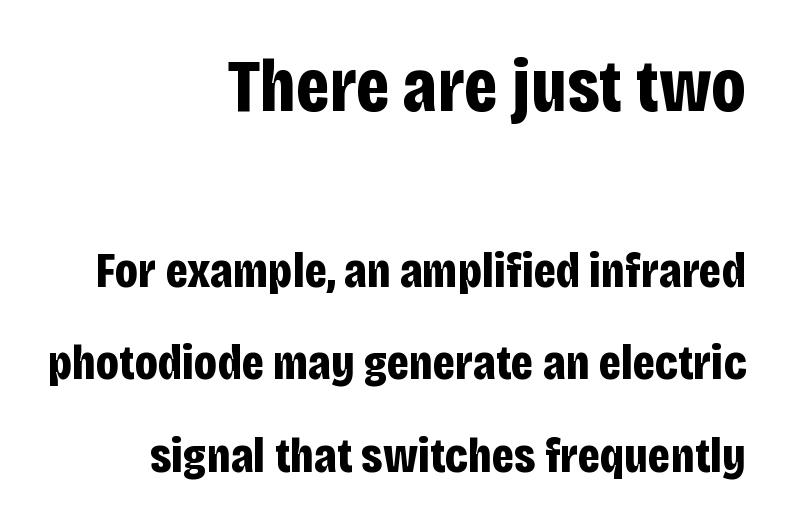
Q: Is the text bold? A: Yes.
Q: Is the text italic (slanted)? A: No, it is upright.
Q: Is the typeface a serif or a sans-serif typeface? A: Sans-serif.
Q: Is the text underlined? A: No.
Q: How is the paragraph aligned? A: Right-aligned.
Q: Is the spacing between letters normal or unusually wide? A: Normal.
Q: Which block of text is set in a larger size, the first (top) or the second (bottom)? A: The first (top) one.
Q: Width (condensed, normal, or wide)? A: Condensed.
Q: Stroke contrast? A: Low.
Q: x-height? A: Large.
Q: Monospaced? A: No.
